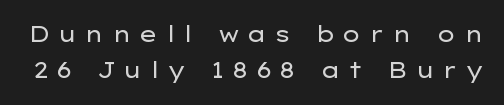
Here the glyphs are tracked loosely, breaking word shapes into spaced letters. The space between consecutive lines is moderate. If you drew a line through each stem, it would be perfectly vertical. Check under the words: just untouched page.
